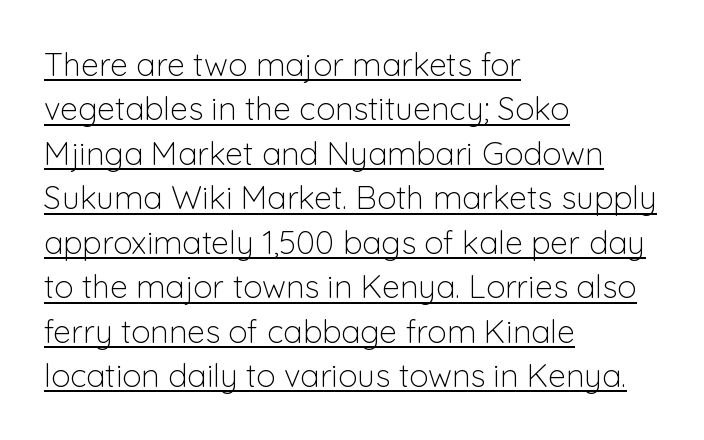
Q: Is the text bold? A: No.
Q: Is the text italic (slanted)? A: No, it is upright.
Q: Is the typeface a serif or a sans-serif typeface? A: Sans-serif.
Q: Is the text underlined? A: Yes.
Q: How is the paragraph aligned? A: Left-aligned.
Q: Is the spacing between letters normal or unusually wide? A: Normal.
Q: Is the spacing between lines tight, normal or loose? A: Normal.
Q: Width (condensed, normal, or wide)? A: Normal.
Q: Stroke contrast? A: Low.
Q: x-height? A: Medium.
Q: Monospaced? A: No.
